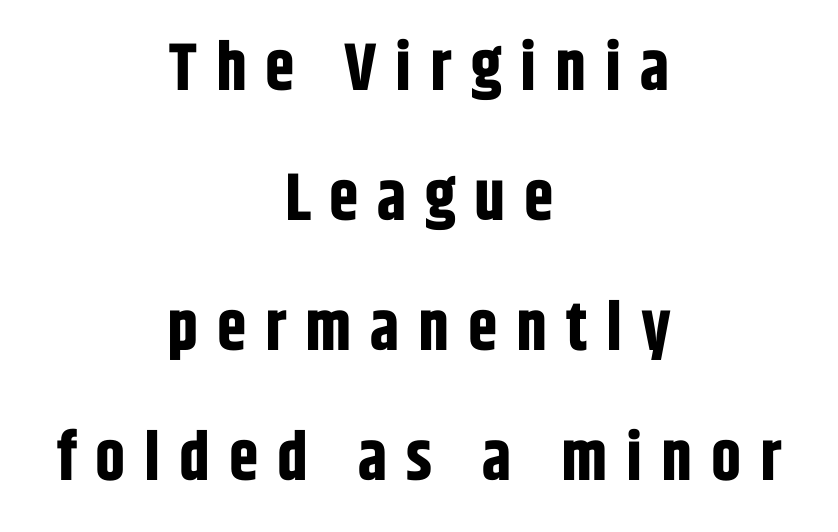
{"serif": "no", "italic": "no", "bold": "yes", "weight": "bold", "width": "condensed", "stroke_contrast": "low", "x_height": "large", "monospaced": "no", "underline": "no", "align": "center", "line_spacing": "loose", "line_spacing_ratio": 1.94, "letter_spacing": "wide", "letter_spacing_em": 0.28, "glyph_px": 67}
